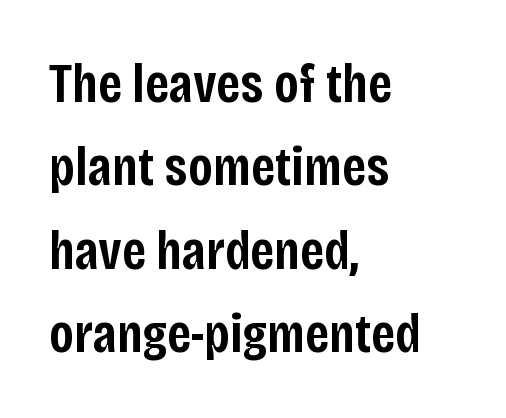
{"serif": "no", "italic": "no", "bold": "semi", "weight": "semibold", "width": "condensed", "stroke_contrast": "low", "x_height": "large", "monospaced": "no", "underline": "no", "align": "left", "line_spacing": "normal", "line_spacing_ratio": 1.49, "letter_spacing": "normal", "letter_spacing_em": 0.0, "glyph_px": 56}
